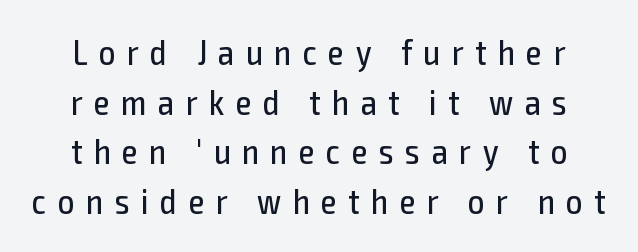
Q: Is the text bold? A: No.
Q: Is the text italic (slanted)? A: No, it is upright.
Q: Is the typeface a serif or a sans-serif typeface? A: Sans-serif.
Q: Is the text underlined? A: No.
Q: Is the spacing between letters normal or unusually wide? A: Unusually wide.
Q: Is the spacing between lines tight, normal or loose? A: Normal.
Q: Width (condensed, normal, or wide)? A: Condensed.
Q: x-height? A: Medium.
Q: Monospaced? A: No.
